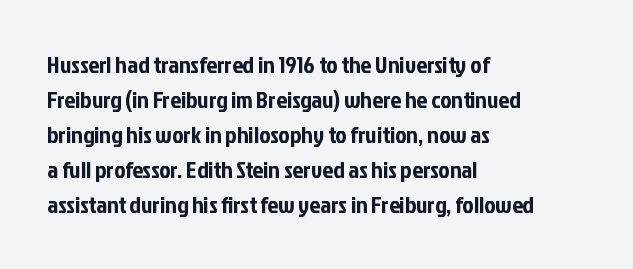
Style check: upright. The designer left line spacing at the default. Casual observation: everything's shoved over to the left. Tracking here is standard; glyphs follow each other at the usual distance. The foot of each line stays bare and open.
